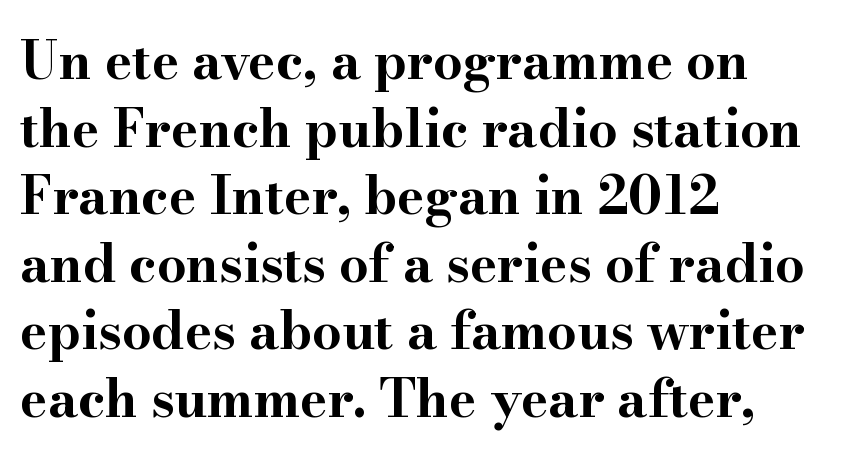
Q: Is the text bold? A: Yes.
Q: Is the text italic (slanted)? A: No, it is upright.
Q: Is the typeface a serif or a sans-serif typeface? A: Serif.
Q: Is the text underlined? A: No.
Q: How is the paragraph aligned? A: Left-aligned.
Q: Is the spacing between letters normal or unusually wide? A: Normal.
Q: Is the spacing between lines tight, normal or loose? A: Normal.
Q: Width (condensed, normal, or wide)? A: Wide.
Q: Stroke contrast? A: High.
Q: x-height? A: Small.
Q: Monospaced? A: No.
